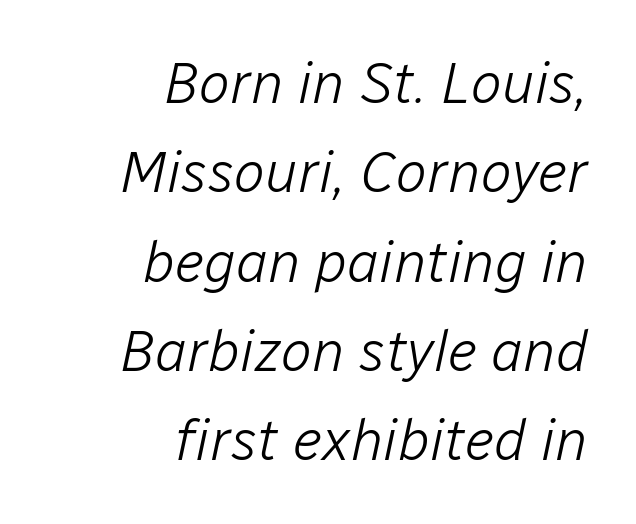
{"italic": "yes", "lean": "right", "slant_degrees": 12, "bold": "no", "weight": "light", "width": "normal", "stroke_contrast": "low", "x_height": "medium", "monospaced": "no", "underline": "no", "align": "right", "line_spacing": "normal", "line_spacing_ratio": 1.54, "letter_spacing": "normal", "letter_spacing_em": 0.0, "glyph_px": 58}
